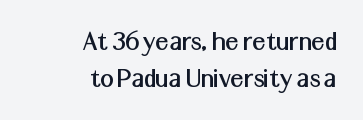
The image shows 30 px sans-serif type, upright; set right-aligned, normal line spacing (1.25x), normal letter spacing, not underlined; medium stroke contrast and a medium x-height.
